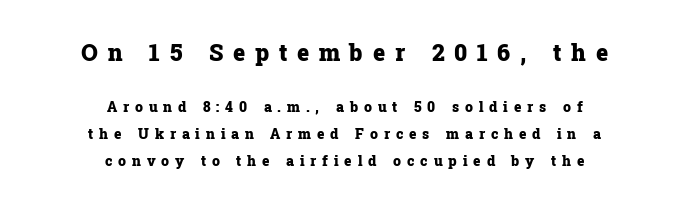
{"italic": "no", "bold": "yes", "underline": "no", "align": "center", "line_spacing": "loose", "line_spacing_ratio": 1.91, "letter_spacing": "wide", "letter_spacing_em": 0.42, "larger_block": "first", "size_ratio": 1.64, "glyph_px": 23}
